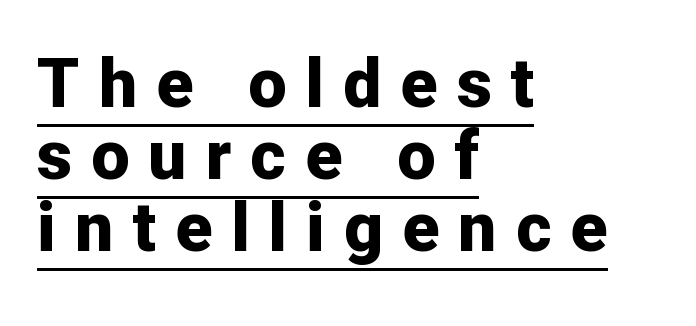
{"serif": "no", "italic": "no", "bold": "yes", "weight": "bold", "width": "normal", "stroke_contrast": "low", "x_height": "medium", "monospaced": "no", "underline": "yes", "align": "left", "line_spacing": "tight", "line_spacing_ratio": 1.06, "letter_spacing": "wide", "letter_spacing_em": 0.28, "glyph_px": 68}
